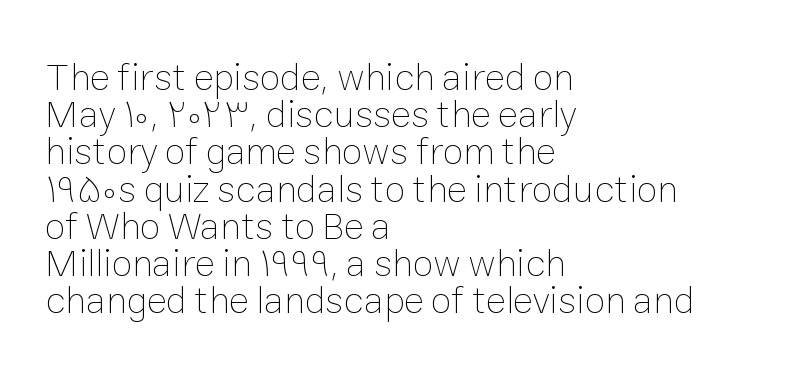
{"italic": "no", "bold": "no", "weight": "thin", "width": "normal", "stroke_contrast": "low", "x_height": "medium", "monospaced": "no", "underline": "no", "align": "left", "line_spacing": "tight", "line_spacing_ratio": 0.98, "letter_spacing": "normal", "letter_spacing_em": 0.0, "glyph_px": 38}
